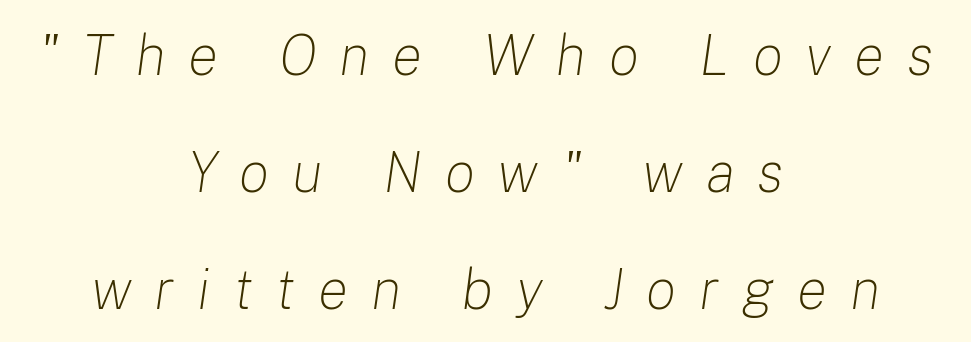
Q: Is the text bold? A: No.
Q: Is the text italic (slanted)? A: Yes, it leans right by about 8 degrees.
Q: Is the text underlined? A: No.
Q: How is the paragraph aligned? A: Centered.
Q: Is the spacing between letters normal or unusually wide? A: Unusually wide.
Q: Is the spacing between lines tight, normal or loose? A: Loose.
Q: Width (condensed, normal, or wide)? A: Normal.
Q: Stroke contrast? A: Low.
Q: x-height? A: Medium.
Q: Monospaced? A: No.
